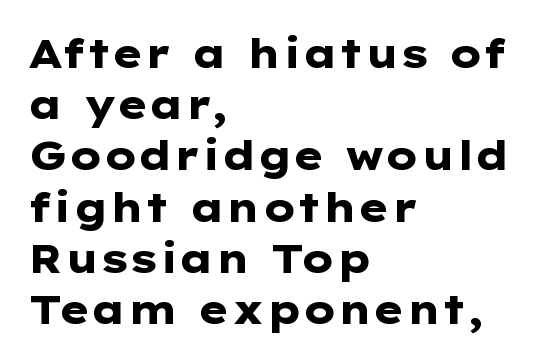
Underline: absent. A typesetter would label this face a sans. Typesetter's note: full bold, strokes at maximum text heaviness. These lines stack with their left ends in a neat column. Evenly set lines give the paragraph a standard silhouette.
